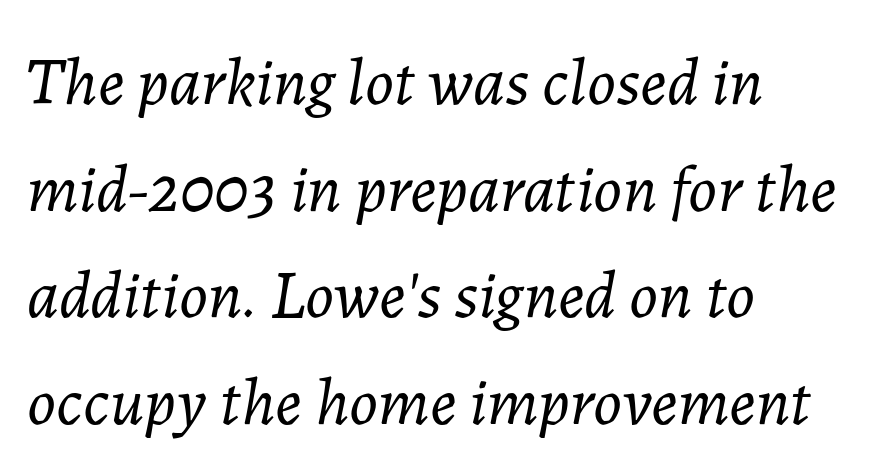
The image shows 67 px light type, italic (leaning right); set left-aligned, normal line spacing (1.59x), normal letter spacing, not underlined; low stroke contrast and a medium x-height.
